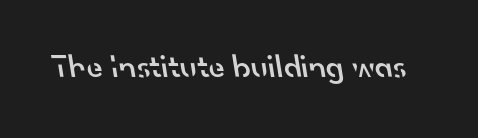
{"serif": "no", "bold": "semi", "weight": "semibold", "width": "normal", "stroke_contrast": "low", "x_height": "small", "monospaced": "no", "underline": "no", "letter_spacing": "normal", "letter_spacing_em": 0.0, "glyph_px": 33}
